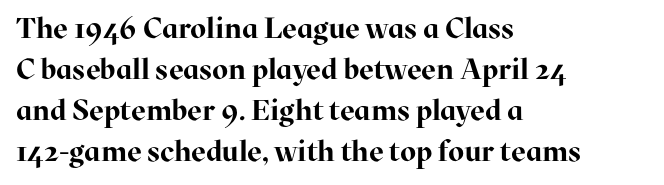
The image shows 29 px bold serif type, upright; set left-aligned, normal line spacing (1.41x), normal letter spacing, not underlined; high stroke contrast and a medium x-height.
